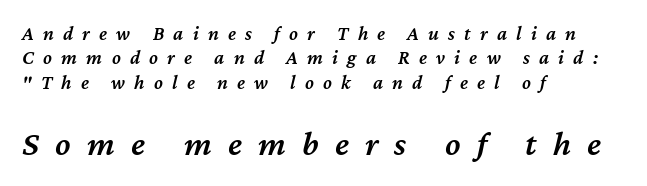
Type size steps up from the first block to the second. Caption: expanded tracking, letters set apart. Words float on clear page, feet unadorned. Strokes here are thickened, but only to semibold level. Teacher's note: observe the even left margin — that is flush-left alignment. A typesetter would mark this as italic.
